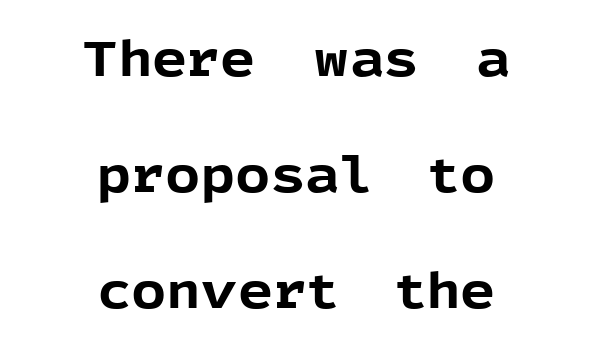
Q: Is the text bold? A: Yes.
Q: Is the text italic (slanted)? A: No, it is upright.
Q: Is the typeface a serif or a sans-serif typeface? A: Sans-serif.
Q: Is the text underlined? A: No.
Q: How is the paragraph aligned? A: Centered.
Q: Is the spacing between letters normal or unusually wide? A: Normal.
Q: Is the spacing between lines tight, normal or loose? A: Loose.
Q: Width (condensed, normal, or wide)? A: Normal.
Q: x-height? A: Medium.
Q: Monospaced? A: No.
